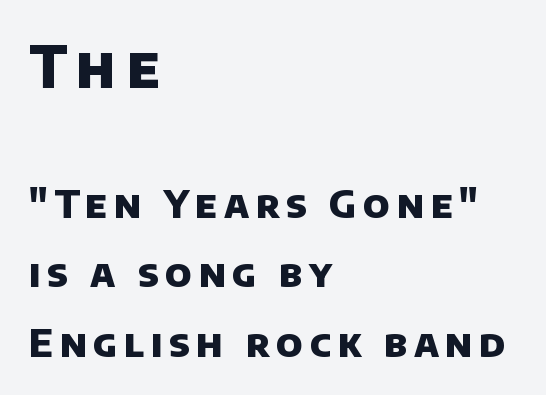
Q: Is the text bold? A: Yes.
Q: Is the typeface a serif or a sans-serif typeface? A: Sans-serif.
Q: Is the text underlined? A: No.
Q: How is the paragraph aligned? A: Left-aligned.
Q: Which block of text is set in a larger size, the first (top) or the second (bottom)? A: The first (top) one.
Q: Width (condensed, normal, or wide)? A: Normal.
Q: Stroke contrast? A: Low.
Q: x-height? A: Large.
Q: Monospaced? A: No.
